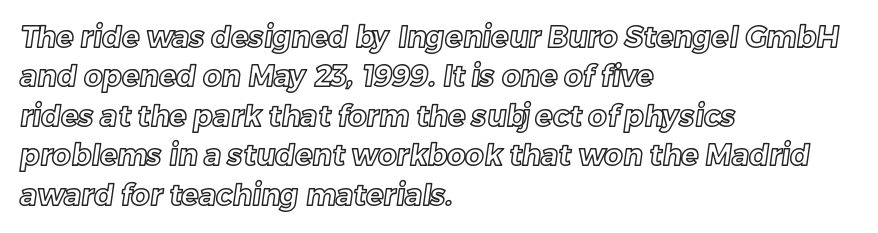
The image shows 29 px text type; set left-aligned, normal line spacing (1.36x), normal letter spacing, not underlined; a medium x-height.
